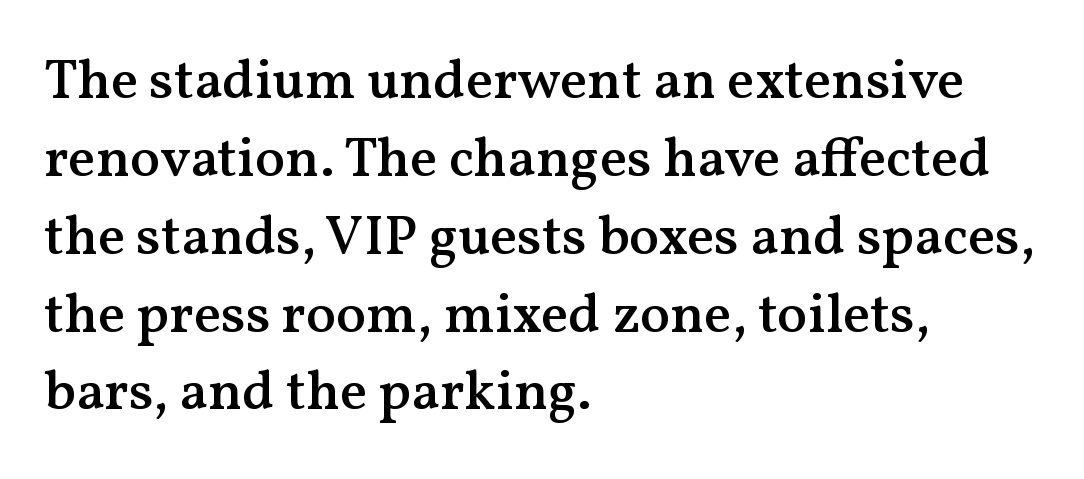
The image shows 56 px semibold serif type, upright; set left-aligned, normal line spacing (1.39x), normal letter spacing, not underlined; medium stroke contrast and a medium x-height.
